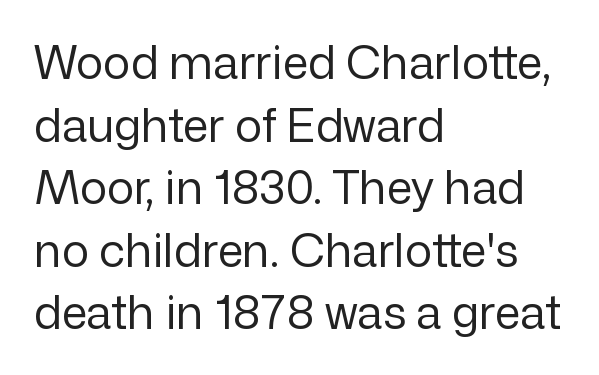
A bare baseline throughout the passage. The letters look calm and open, with moderate or lighter stems. Italic? Not at all — the glyphs are vertical. The passage shown stacks its lines at a standard gap. The rendering uses natural spacing where letterforms have individual widths. The rag falls on the right side of this text block.
